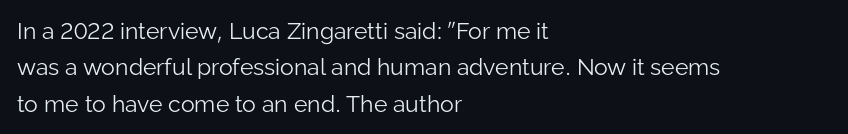
The image shows 23 px text type, upright; set left-aligned, normal line spacing (1.58x), normal letter spacing, not underlined.
